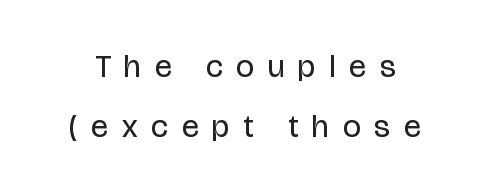
A typesetter would label this face a sans. Is the letter spacing exaggerated? Yes — the characters are pushed far apart. The letters stand straight up with perfectly vertical stems. Weight: in the light-to-regular range. The strip under each line holds only bare page. A typesetter would call this proportional, since set widths differ per character.
